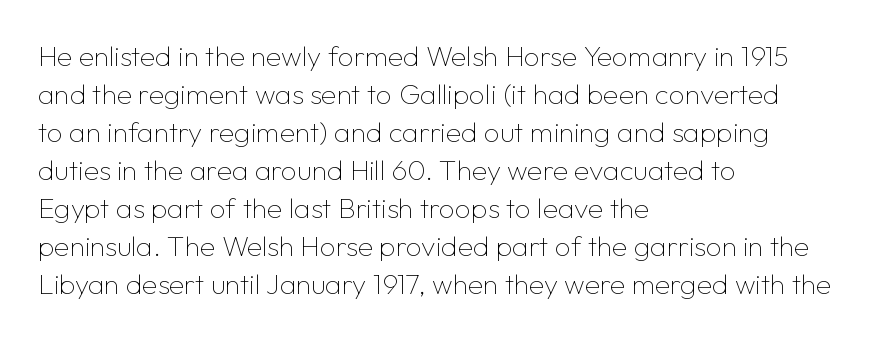
{"serif": "no", "italic": "no", "bold": "no", "weight": "thin", "width": "normal", "stroke_contrast": "low", "x_height": "medium", "monospaced": "no", "underline": "no", "align": "left", "line_spacing": "normal", "line_spacing_ratio": 1.36, "letter_spacing": "normal", "letter_spacing_em": 0.0, "glyph_px": 28}
